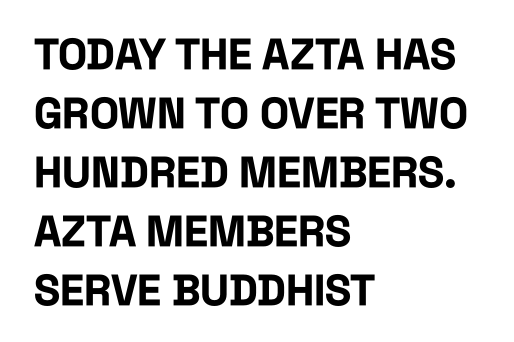
The image shows 43 px bold, condensed sans-serif type, upright; set left-aligned, normal line spacing (1.37x), normal letter spacing, not underlined; low stroke contrast and a large x-height.
